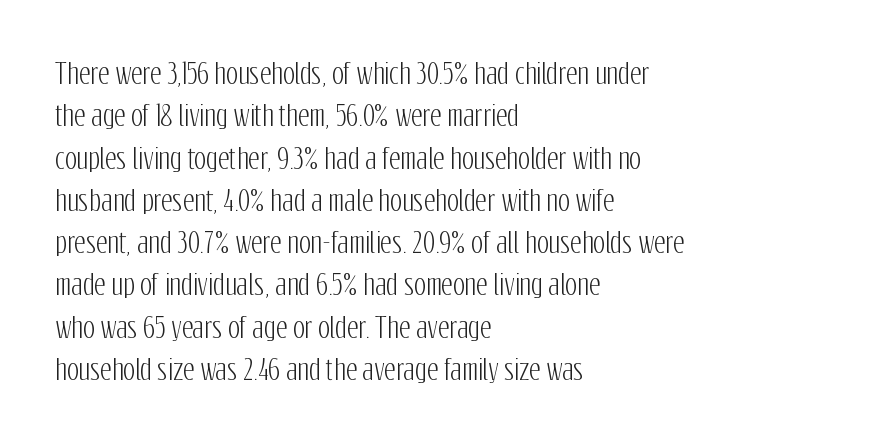
Q: Is the text italic (slanted)? A: No, it is upright.
Q: Is the typeface a serif or a sans-serif typeface? A: Sans-serif.
Q: Is the text underlined? A: No.
Q: How is the paragraph aligned? A: Left-aligned.
Q: Is the spacing between letters normal or unusually wide? A: Normal.
Q: Is the spacing between lines tight, normal or loose? A: Normal.
Q: Width (condensed, normal, or wide)? A: Condensed.
Q: Stroke contrast? A: Low.
Q: x-height? A: Medium.
Q: Monospaced? A: No.
